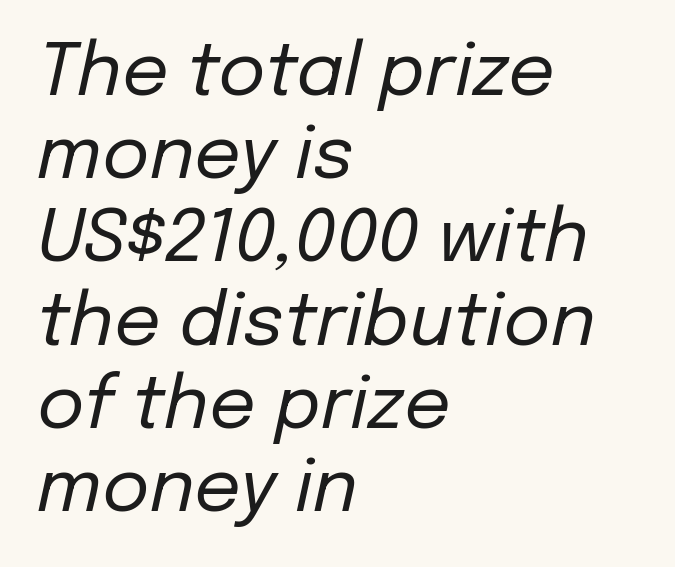
The image shows 73 px regular-weight type, italic (leaning right); set left-aligned, tight line spacing (1.14x), normal letter spacing, not underlined; low stroke contrast and a medium x-height.
